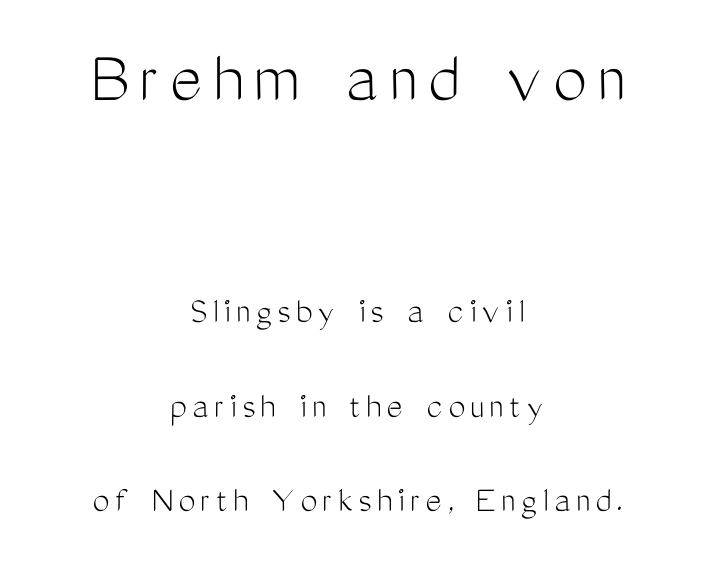
The typeface chosen for these lines omits serifs. Any mark beneath the type? The region is blank. The face looks like a standard text weight, possibly lighter. This block would shrink considerably if given ordinary leading; it's expanded now.
